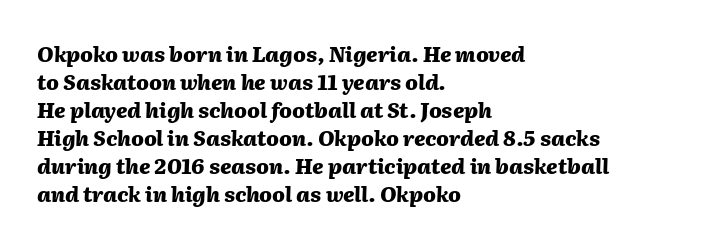
The image shows 21 px bold type, italic (leaning right); set left-aligned, normal line spacing (1.33x), normal letter spacing, not underlined.
